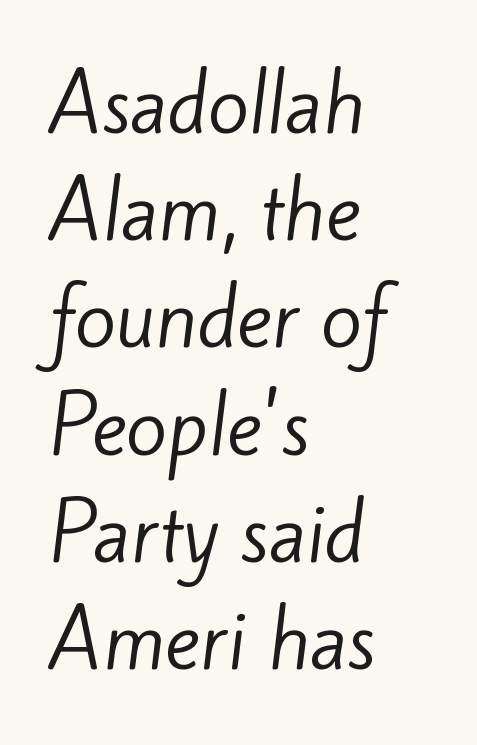
{"serif": "no", "bold": "no", "weight": "regular", "width": "normal", "stroke_contrast": "low", "x_height": "small", "monospaced": "no", "underline": "no", "align": "left", "line_spacing": "normal", "line_spacing_ratio": 1.43, "letter_spacing": "normal", "letter_spacing_em": 0.0, "glyph_px": 75}
